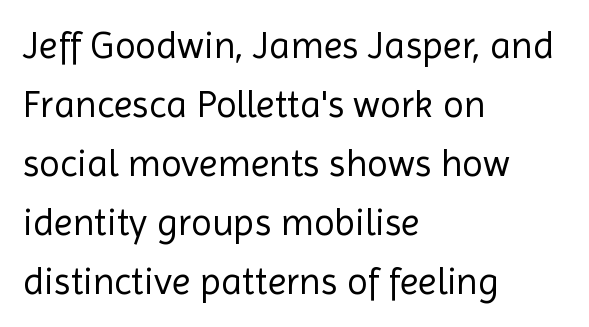
Think of a printed novel: that variable character pitch is what you see here. The cut favours lightness, reaching ordinary text weight at its darkest. Decoration check: the copy has no underline. Nothing sits at the stroke ends, so this counts as sans-serif.
